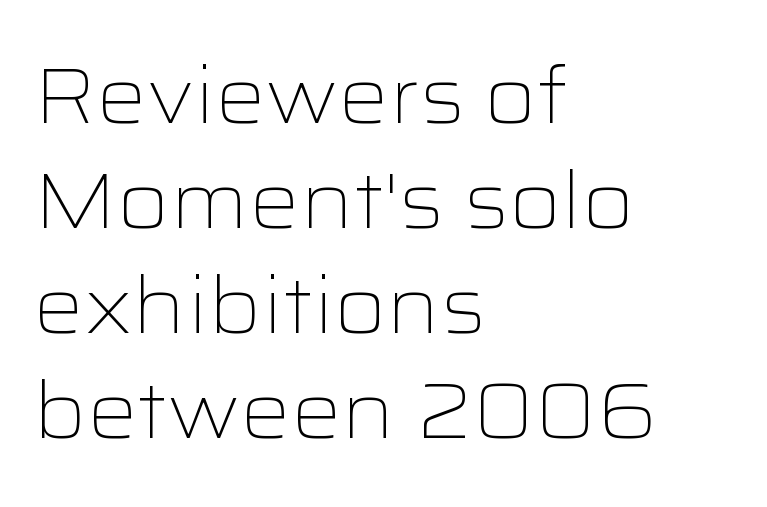
{"serif": "no", "italic": "no", "bold": "no", "weight": "light", "width": "wide", "stroke_contrast": "low", "x_height": "medium", "monospaced": "no", "underline": "no", "align": "left", "line_spacing": "normal", "line_spacing_ratio": 1.33, "letter_spacing": "normal", "letter_spacing_em": 0.0, "glyph_px": 79}
